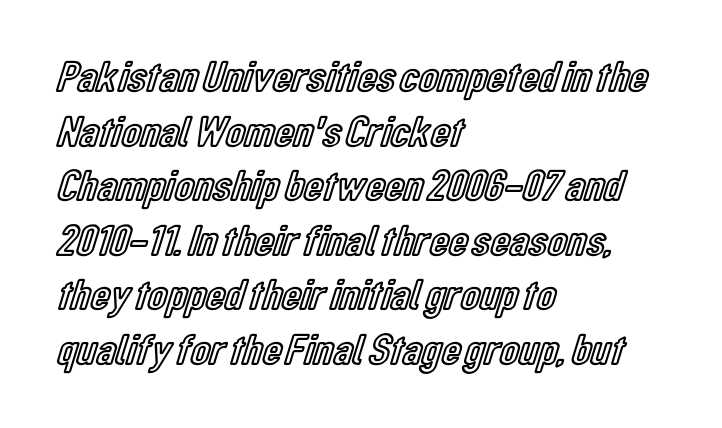
Q: Is the text italic (slanted)? A: Yes.
Q: Is the text underlined? A: No.
Q: How is the paragraph aligned? A: Left-aligned.
Q: Is the spacing between letters normal or unusually wide? A: Normal.
Q: Width (condensed, normal, or wide)? A: Condensed.
Q: x-height? A: Medium.
Q: Monospaced? A: No.
